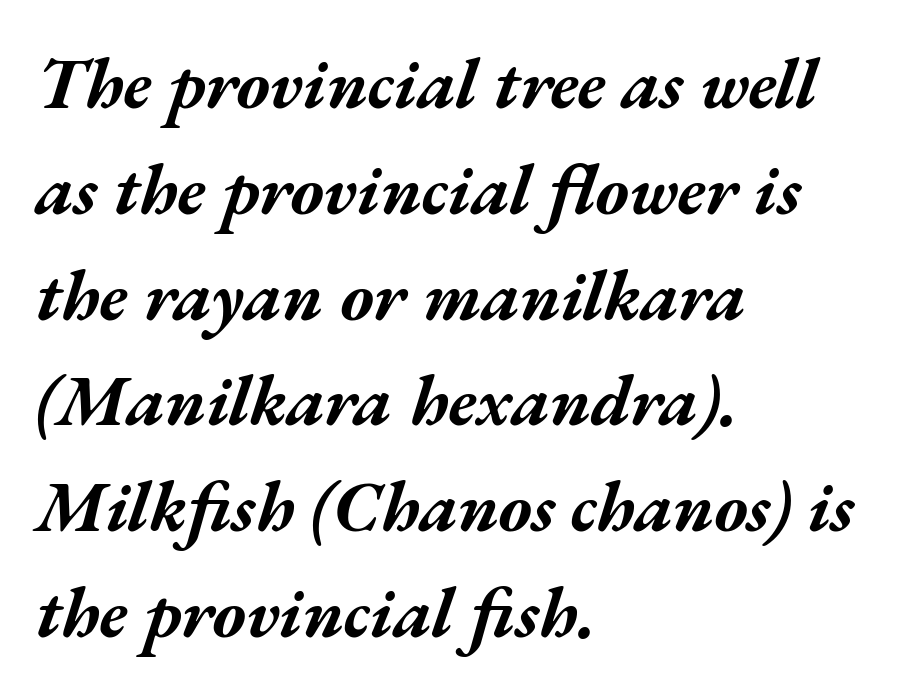
The designer left line spacing at the default. This rendering features lettering with no underline. Look at the stroke-to-counter ratio: heavy, a bold. If you drew a ruler down the left edge, every line would touch it. You could call the tracking neutral — neither tight nor loose. These lines are rendered in a variable-pitch font.
